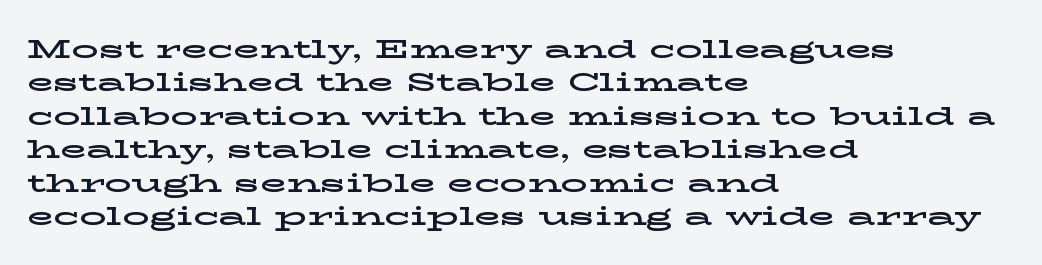
The image shows 27 px text type, upright; set left-aligned, line spacing 1.24x, normal letter spacing, not underlined.
